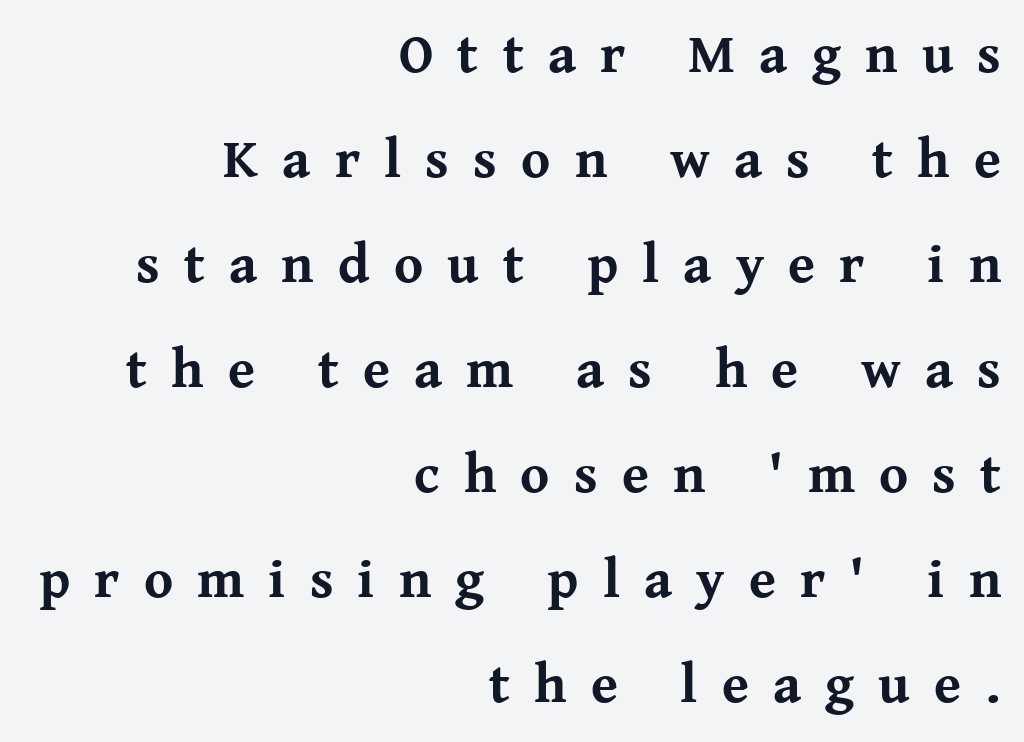
The image shows 55 px bold serif type, upright; set right-aligned, loose line spacing (1.91x), unusually wide letter spacing (+0.44 em), not underlined; medium stroke contrast and a medium x-height.
